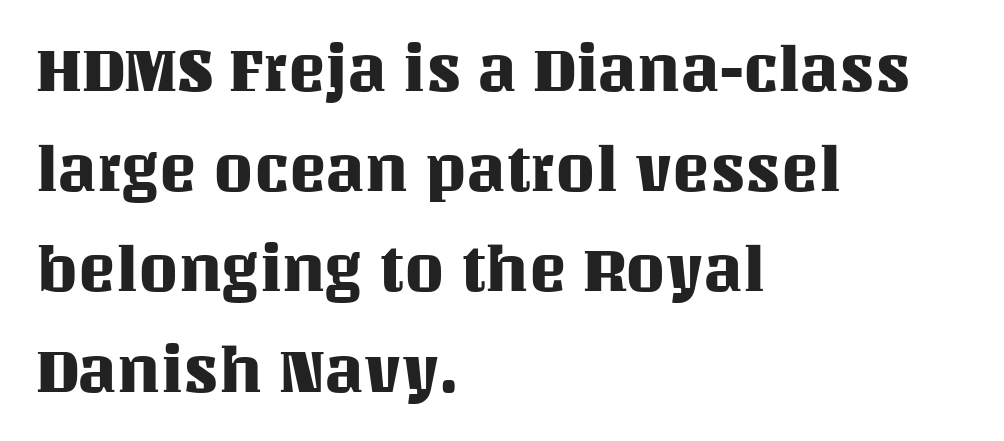
These lines stack with their left ends in a neat column. The letters sit at their default tracking, neither squeezed nor spread. The letters advance in unequal steps, a hallmark of proportional type. Whoever set this chose a conventional vertical rhythm. Notice how the stems are strictly vertical — no italics here. Underline: absent.
